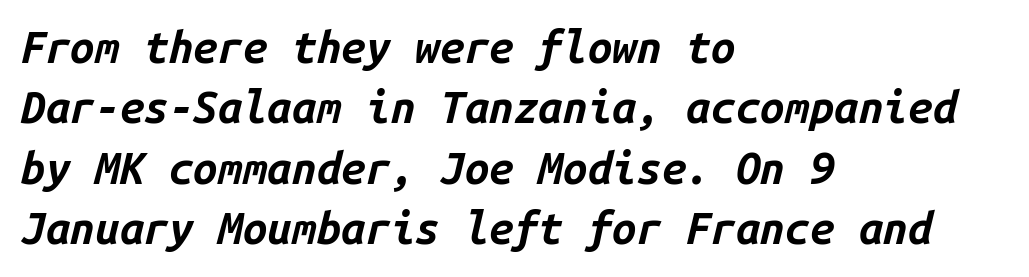
Plenty of ink on the page — the face is bold. Interline gaps are of average width in this sample. The lettering tilts uniformly, giving the passage an italic look. Looks like terminal output: every glyph gets an equal slot. Descenders hang freely into open space. The text block is weighted toward the left margin, trailing off unevenly rightward.
